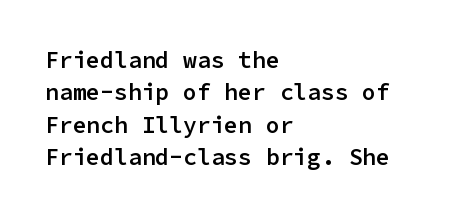
Q: Is the text bold? A: Semi-bold.
Q: Is the text italic (slanted)? A: No, it is upright.
Q: Is the text underlined? A: No.
Q: How is the paragraph aligned? A: Left-aligned.
Q: Is the spacing between letters normal or unusually wide? A: Normal.
Q: Is the spacing between lines tight, normal or loose? A: Normal.
